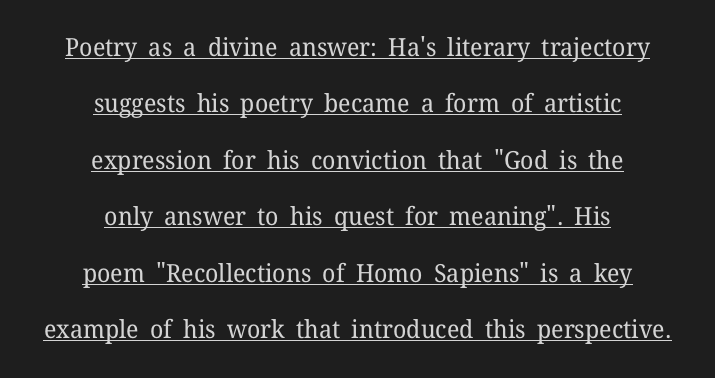
{"italic": "no", "bold": "no", "underline": "yes", "align": "center", "line_spacing": "loose", "line_spacing_ratio": 2.26, "letter_spacing": "normal", "letter_spacing_em": 0.0, "glyph_px": 25}
